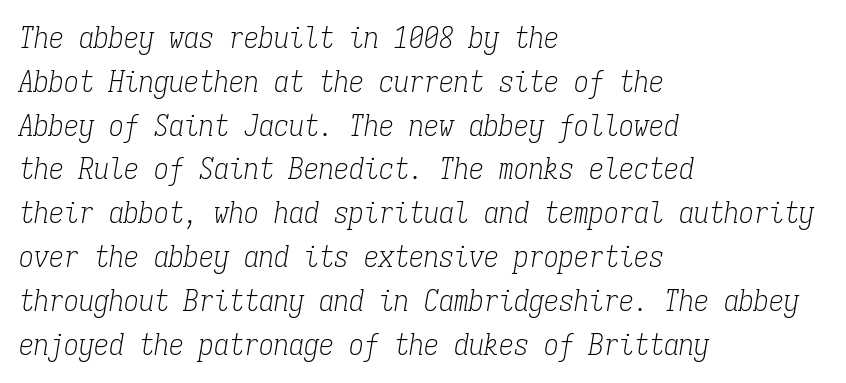
Q: Is the text bold? A: No.
Q: Is the text italic (slanted)? A: Yes, it leans right by about 9 degrees.
Q: Is the typeface a serif or a sans-serif typeface? A: Serif.
Q: Is the text underlined? A: No.
Q: How is the paragraph aligned? A: Left-aligned.
Q: Is the spacing between letters normal or unusually wide? A: Normal.
Q: Is the spacing between lines tight, normal or loose? A: Normal.
Q: Width (condensed, normal, or wide)? A: Condensed.
Q: Stroke contrast? A: Low.
Q: x-height? A: Medium.
Q: Monospaced? A: Yes.
